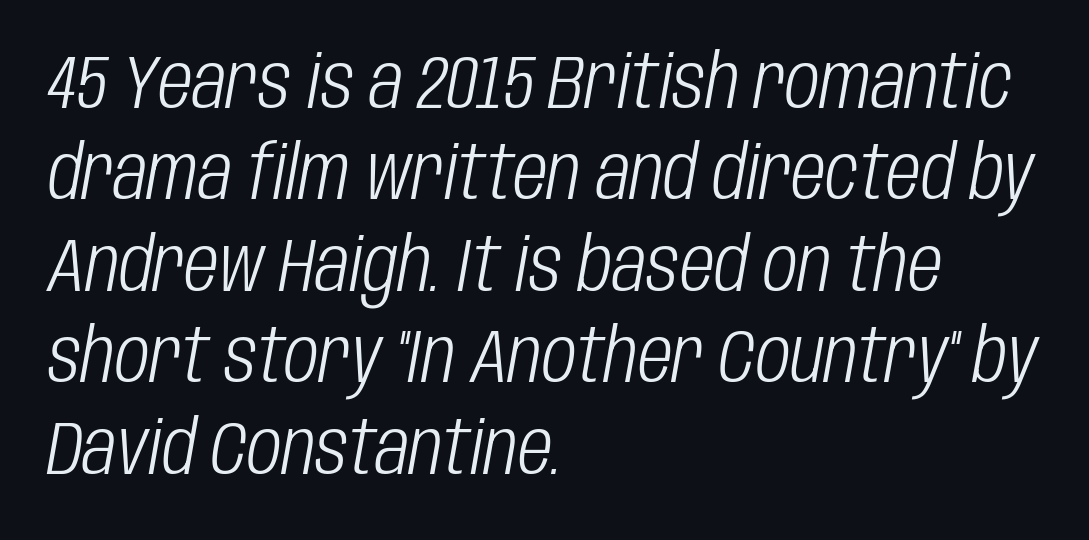
{"italic": "yes", "lean": "right", "slant_degrees": 10, "bold": "no", "weight": "light", "width": "condensed", "stroke_contrast": "low", "x_height": "large", "monospaced": "no", "underline": "no", "align": "left", "line_spacing_ratio": 1.22, "letter_spacing": "normal", "letter_spacing_em": 0.0, "glyph_px": 75}
